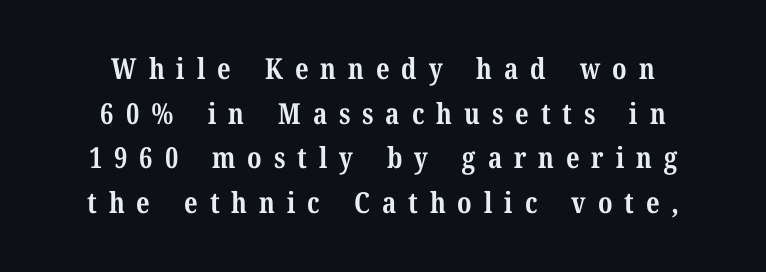
{"serif": "yes", "italic": "no", "bold": "yes", "weight": "bold", "width": "normal", "stroke_contrast": "medium", "x_height": "medium", "monospaced": "no", "underline": "no", "align": "center", "line_spacing": "normal", "line_spacing_ratio": 1.54, "letter_spacing": "wide", "letter_spacing_em": 0.41, "glyph_px": 29}
